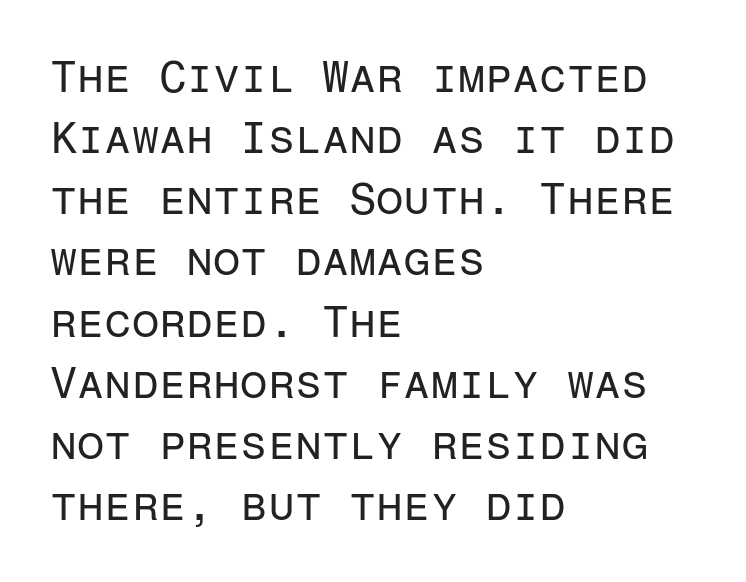
{"serif": "no", "italic": "no", "bold": "no", "weight": "regular", "width": "normal", "stroke_contrast": "low", "x_height": "medium", "monospaced": "yes", "underline": "no", "align": "left", "line_spacing": "normal", "line_spacing_ratio": 1.39, "letter_spacing": "normal", "letter_spacing_em": 0.0, "glyph_px": 44}
